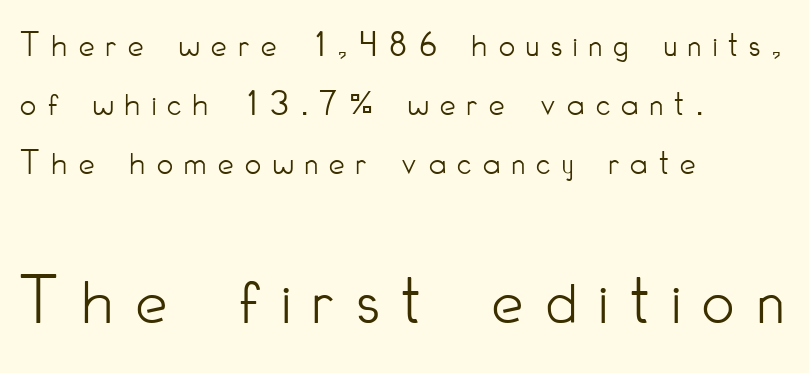
The image shows 70 px light, condensed sans-serif type, upright; set left-aligned, normal line spacing (1.68x), unusually wide letter spacing (+0.33 em), not underlined; the second (bottom) block is 2.0x larger; low stroke contrast and a small x-height.
